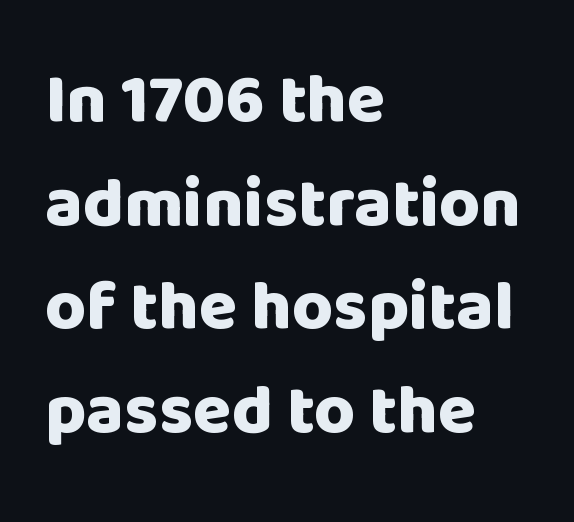
{"serif": "no", "italic": "no", "bold": "yes", "weight": "heavy", "width": "normal", "stroke_contrast": "low", "x_height": "large", "monospaced": "no", "underline": "no", "align": "left", "line_spacing": "normal", "line_spacing_ratio": 1.48, "letter_spacing": "normal", "letter_spacing_em": 0.0, "glyph_px": 70}
